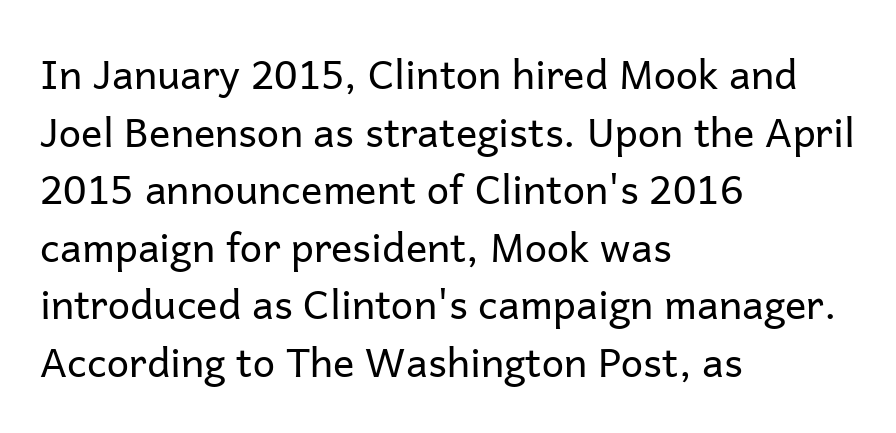
There is no visible air inserted between adjacent glyphs. This sample is left-justified, so line endings fall wherever the words run out. Unlike a traditional serif, this face leaves its strokes unadorned. Words float on clear page, feet unadorned. The letters advance in unequal steps, a hallmark of proportional type.
